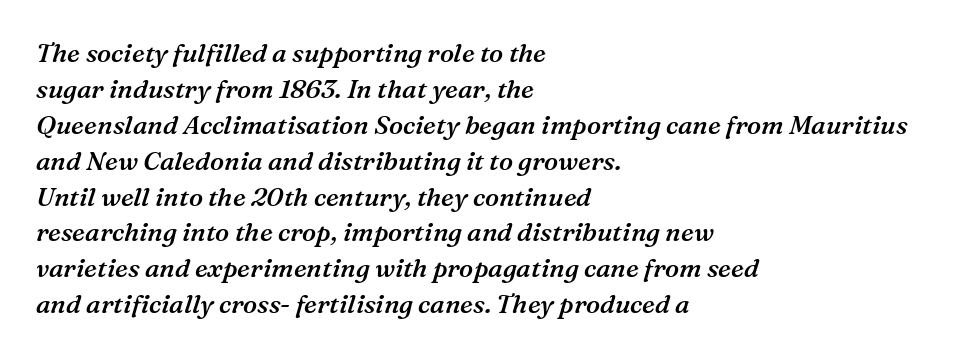
{"italic": "yes", "lean": "right", "slant_degrees": 16, "bold": "semi", "underline": "no", "align": "left", "line_spacing": "normal", "line_spacing_ratio": 1.38, "letter_spacing": "normal", "letter_spacing_em": 0.0, "glyph_px": 26}
